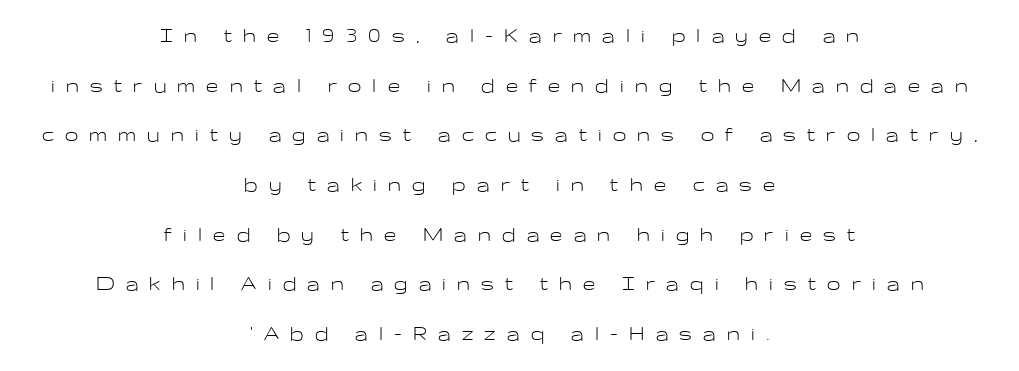
Beneath every word, the page is bare. If you drew a line through each stem, it would be perfectly vertical. The face used here is rendered with a markedly widened letterfit. A light-to-regular cut is what we see here.
